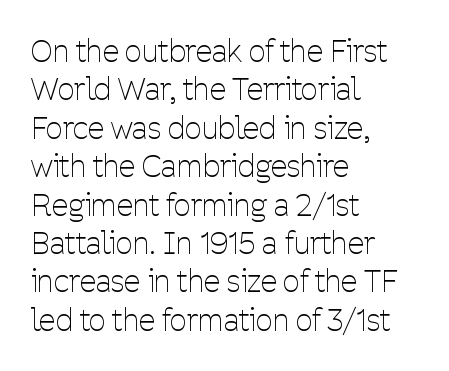
The image shows 30 px thin, condensed sans-serif type, upright; set left-aligned, normal line spacing (1.28x), normal letter spacing, not underlined; low stroke contrast and a medium x-height.
